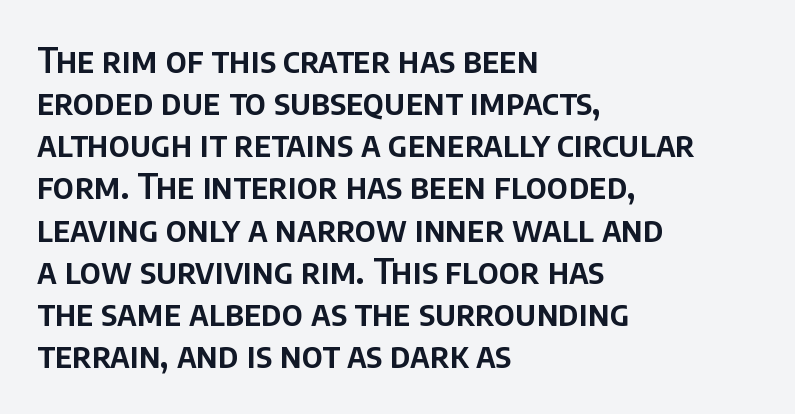
The rag falls on the right side of this text block. The letters sit at their default tracking, neither squeezed nor spread. If you drew a line through each stem, it would be perfectly vertical. Character widths vary here, with narrow letters taking less room than wide ones. Nothing sits at the stroke ends, so this counts as sans-serif. Bare-footed words on every line.
